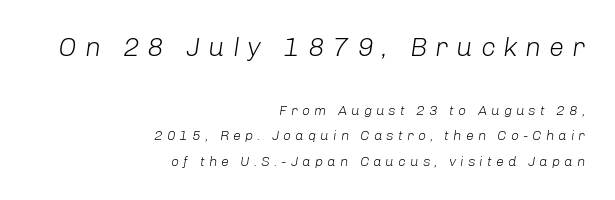
Q: Is the text bold? A: No.
Q: Is the text italic (slanted)? A: Yes, it leans right by about 8 degrees.
Q: Is the text underlined? A: No.
Q: How is the paragraph aligned? A: Right-aligned.
Q: Is the spacing between letters normal or unusually wide? A: Unusually wide.
Q: Which block of text is set in a larger size, the first (top) or the second (bottom)? A: The first (top) one.
